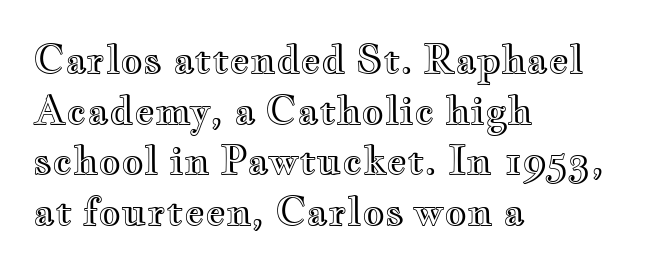
Q: Is the text italic (slanted)? A: No, it is upright.
Q: Is the text underlined? A: No.
Q: How is the paragraph aligned? A: Left-aligned.
Q: Is the spacing between letters normal or unusually wide? A: Normal.
Q: Is the spacing between lines tight, normal or loose? A: Normal.
Q: Width (condensed, normal, or wide)? A: Wide.
Q: x-height? A: Small.
Q: Monospaced? A: No.
